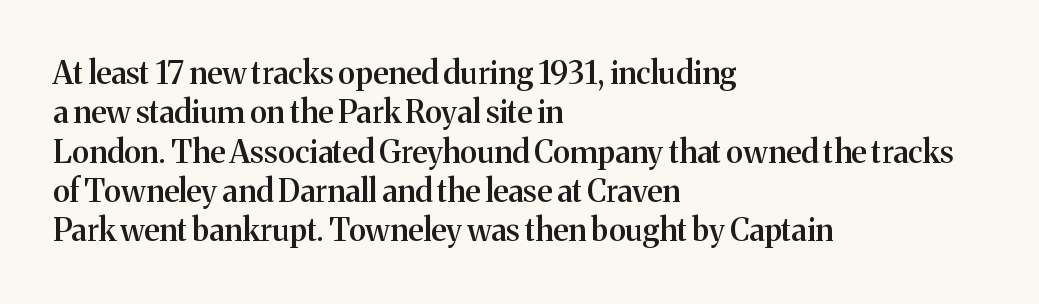
{"serif": "yes", "italic": "no", "bold": "semi", "weight": "semibold", "width": "normal", "stroke_contrast": "medium", "x_height": "medium", "monospaced": "no", "underline": "no", "align": "left", "line_spacing": "normal", "line_spacing_ratio": 1.27, "letter_spacing": "normal", "letter_spacing_em": 0.0, "glyph_px": 31}
